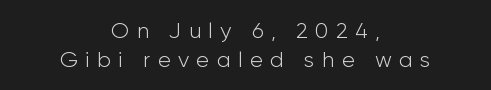
The image shows 22 px text type, upright; set centered, normal line spacing (1.33x), unusually wide letter spacing (+0.33 em), not underlined.
